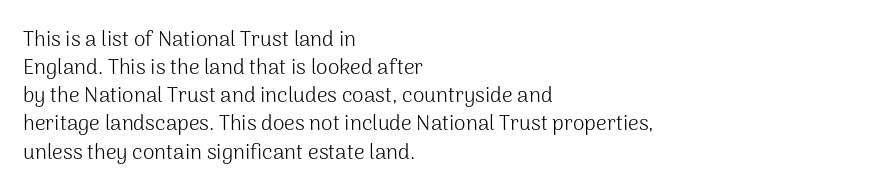
Q: Is the text bold? A: No.
Q: Is the text italic (slanted)? A: No, it is upright.
Q: Is the text underlined? A: No.
Q: How is the paragraph aligned? A: Left-aligned.
Q: Is the spacing between letters normal or unusually wide? A: Normal.
Q: Is the spacing between lines tight, normal or loose? A: Normal.
